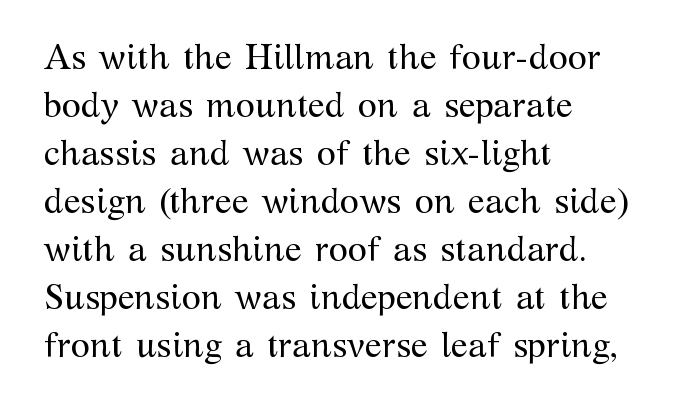
{"serif": "yes", "italic": "no", "bold": "no", "weight": "regular", "width": "normal", "stroke_contrast": "medium", "x_height": "medium", "monospaced": "no", "underline": "no", "align": "left", "line_spacing": "normal", "line_spacing_ratio": 1.37, "letter_spacing": "normal", "letter_spacing_em": 0.0, "glyph_px": 35}
